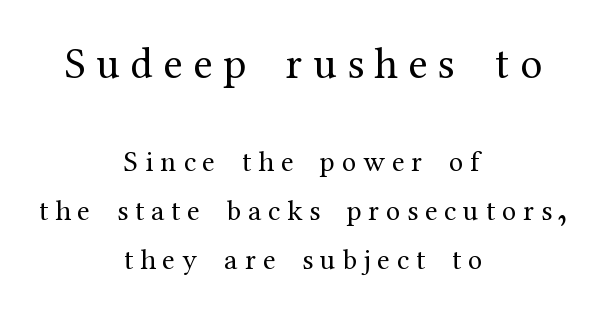
Q: Is the text bold? A: No.
Q: Is the text italic (slanted)? A: No, it is upright.
Q: Is the typeface a serif or a sans-serif typeface? A: Serif.
Q: Is the text underlined? A: No.
Q: How is the paragraph aligned? A: Centered.
Q: Is the spacing between letters normal or unusually wide? A: Unusually wide.
Q: Is the spacing between lines tight, normal or loose? A: Normal.
Q: Which block of text is set in a larger size, the first (top) or the second (bottom)? A: The first (top) one.
Q: Width (condensed, normal, or wide)? A: Normal.
Q: Stroke contrast? A: Medium.
Q: x-height? A: Medium.
Q: Monospaced? A: No.
